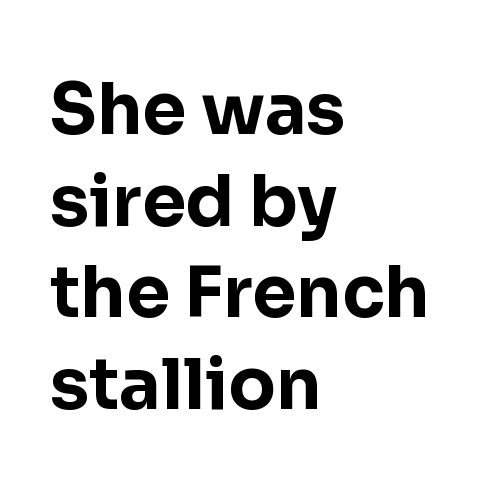
The image shows 70 px bold sans-serif type, upright; set left-aligned, normal line spacing (1.31x), normal letter spacing, not underlined; low stroke contrast and a medium x-height.
